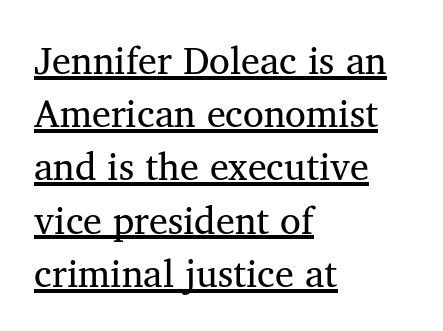
Q: Is the text bold? A: No.
Q: Is the text italic (slanted)? A: No, it is upright.
Q: Is the typeface a serif or a sans-serif typeface? A: Serif.
Q: Is the text underlined? A: Yes.
Q: How is the paragraph aligned? A: Left-aligned.
Q: Is the spacing between letters normal or unusually wide? A: Normal.
Q: Is the spacing between lines tight, normal or loose? A: Normal.
Q: Width (condensed, normal, or wide)? A: Normal.
Q: Stroke contrast? A: Medium.
Q: x-height? A: Medium.
Q: Monospaced? A: No.
